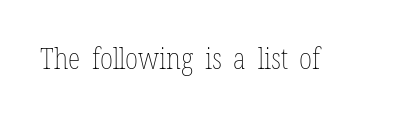
Q: Is the text bold? A: No.
Q: Is the text italic (slanted)? A: No, it is upright.
Q: Is the text underlined? A: No.
Q: Is the spacing between letters normal or unusually wide? A: Normal.
Q: Width (condensed, normal, or wide)? A: Condensed.
Q: Stroke contrast? A: Low.
Q: x-height? A: Medium.
Q: Monospaced? A: No.
